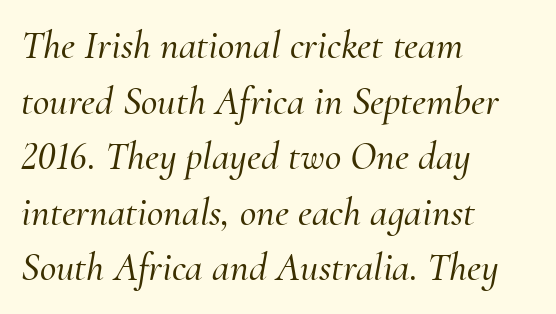
Horizontal bands of white between lines are of average thickness. Think of a printed novel: that variable character pitch is what you see here. Look at the tracking — it's just the regular setting, nothing added. A bare baseline throughout the passage. Compared with a centered layout, this one pins lines to the left instead.
